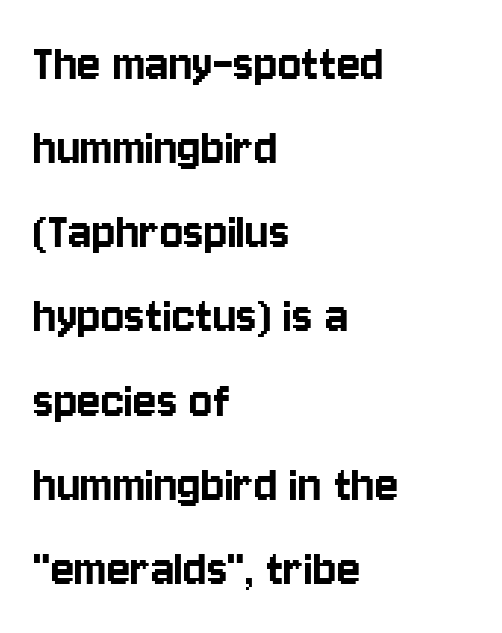
This rendering uses left alignment, leaving the right contour irregular. A typesetter would call this zero additional tracking. Each new line begins a customary step beneath the previous one. A bare baseline throughout the passage. Looks like regular typesetting: each glyph gets only the width it needs.
